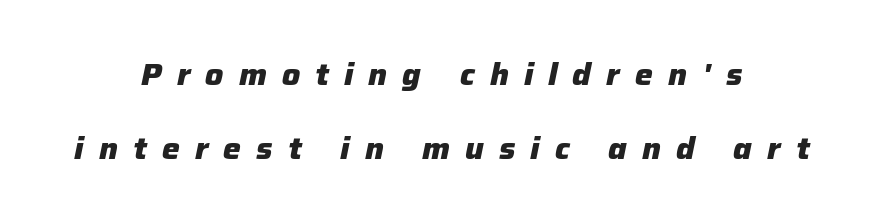
{"italic": "yes", "lean": "right", "slant_degrees": 12, "bold": "yes", "weight": "heavy", "width": "normal", "stroke_contrast": "low", "x_height": "medium", "monospaced": "no", "underline": "no", "align": "center", "line_spacing": "loose", "line_spacing_ratio": 2.48, "letter_spacing": "wide", "letter_spacing_em": 0.5, "glyph_px": 30}
